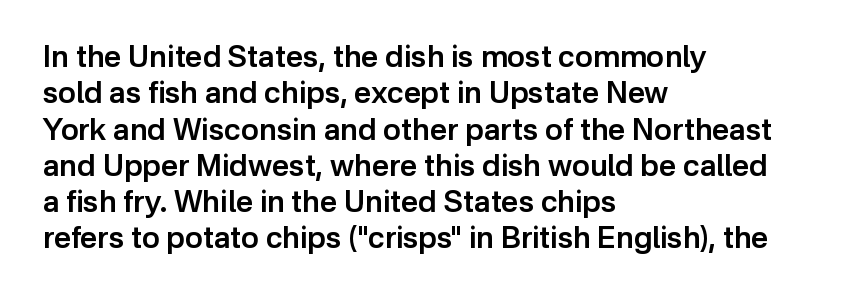
The image shows 30 px semibold sans-serif type, upright; set left-aligned, line spacing 1.21x, normal letter spacing, not underlined; low stroke contrast and a medium x-height.
